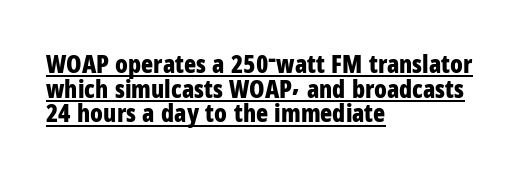
The image shows 25 px bold type, upright; set left-aligned, tight line spacing (0.99x), normal letter spacing, underlined.
